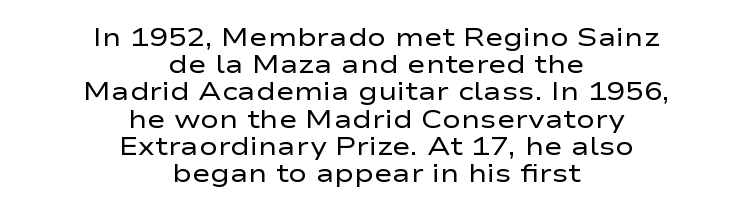
{"italic": "no", "bold": "no", "underline": "no", "align": "center", "line_spacing": "tight", "line_spacing_ratio": 1.09, "letter_spacing": "normal", "letter_spacing_em": 0.0, "glyph_px": 25}
